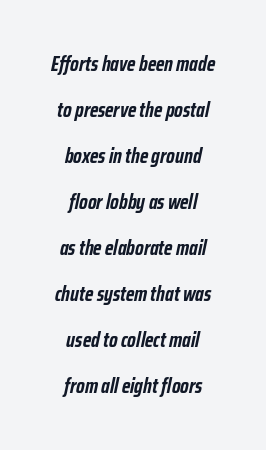
Q: Is the text bold? A: Yes.
Q: Is the text italic (slanted)? A: Yes, it leans right by about 12 degrees.
Q: Is the text underlined? A: No.
Q: How is the paragraph aligned? A: Centered.
Q: Is the spacing between letters normal or unusually wide? A: Normal.
Q: Is the spacing between lines tight, normal or loose? A: Loose.
